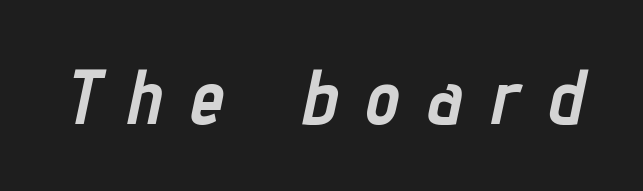
Q: Is the text bold? A: Yes.
Q: Is the text italic (slanted)? A: Yes, it leans right by about 12 degrees.
Q: Is the text underlined? A: No.
Q: Is the spacing between letters normal or unusually wide? A: Unusually wide.
Q: Width (condensed, normal, or wide)? A: Condensed.
Q: Stroke contrast? A: Low.
Q: x-height? A: Medium.
Q: Monospaced? A: No.
